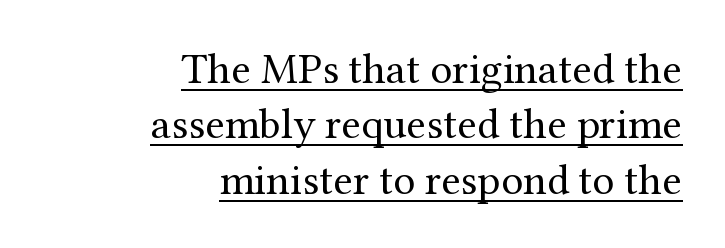
{"serif": "yes", "italic": "no", "bold": "no", "weight": "regular", "width": "normal", "stroke_contrast": "medium", "x_height": "medium", "monospaced": "no", "underline": "yes", "align": "right", "line_spacing": "normal", "line_spacing_ratio": 1.26, "letter_spacing": "normal", "letter_spacing_em": 0.0, "glyph_px": 44}
